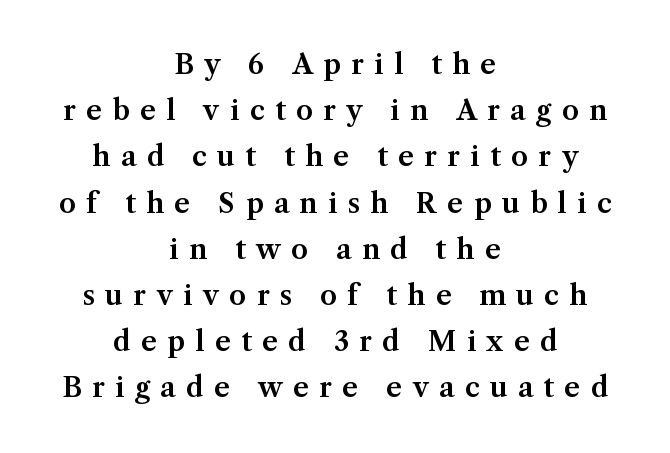
{"italic": "no", "underline": "no", "align": "center", "line_spacing_ratio": 1.71, "letter_spacing": "wide", "letter_spacing_em": 0.39, "glyph_px": 27}
